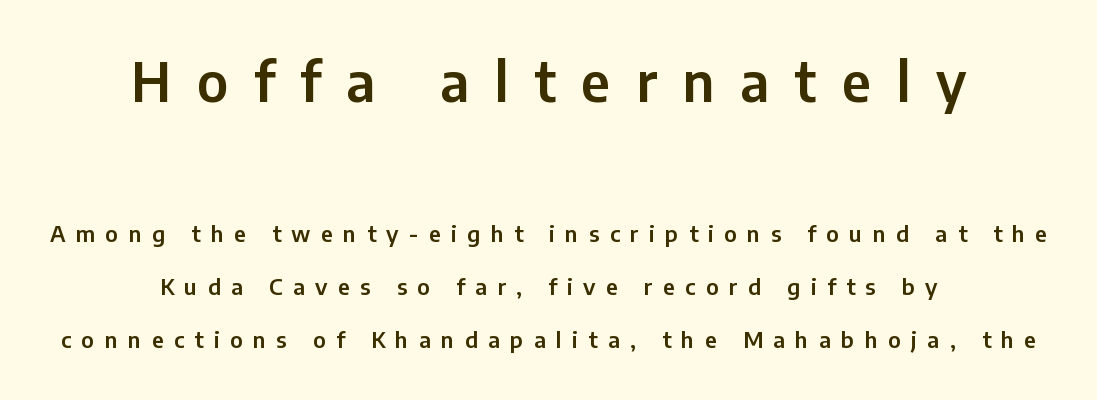
To sum up the face: it is a sans, with no serifs. The lines are spread far apart with generous leading. Is this a fixed-width face? No — the glyphs have proportional, varying widths. The text block is weighted toward neither margin, spreading evenly from the middle. The axis of the letterforms is exactly vertical.
